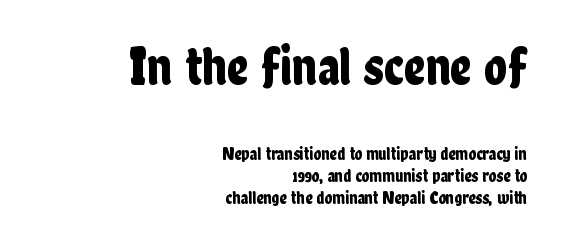
The image shows 54 px condensed sans-serif type, upright; set right-aligned, line spacing 1.22x, normal letter spacing, not underlined; the first (top) block is 3.0x larger; low stroke contrast and a medium x-height.
